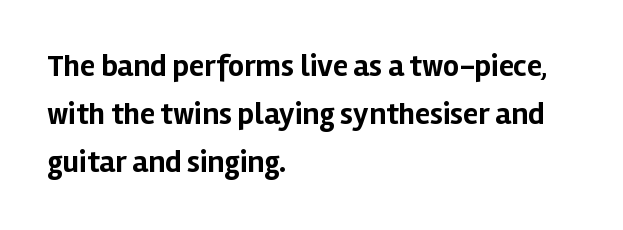
The image shows 31 px bold sans-serif type, upright; set left-aligned, normal line spacing (1.55x), normal letter spacing, not underlined; low stroke contrast and a medium x-height.
